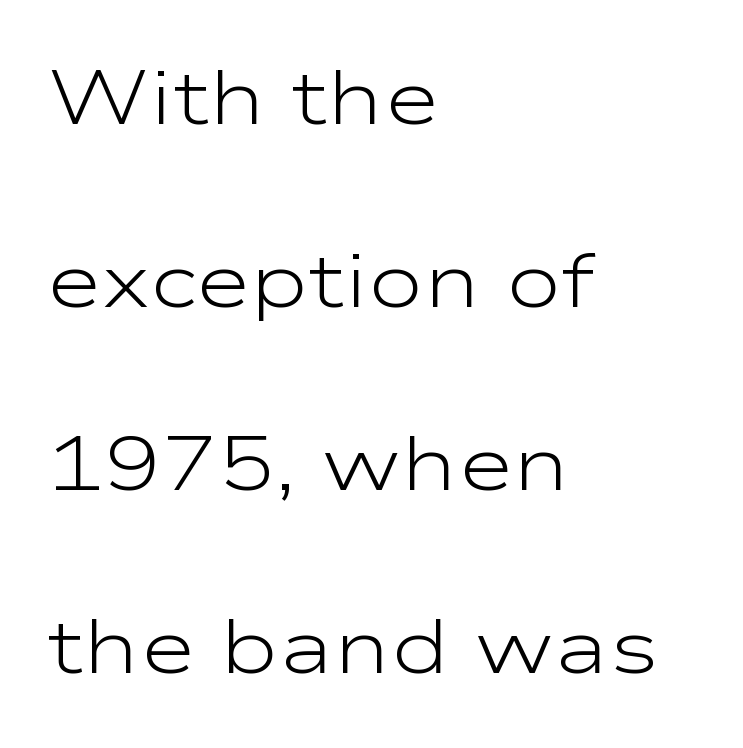
Q: Is the text bold? A: No.
Q: Is the text italic (slanted)? A: No, it is upright.
Q: Is the typeface a serif or a sans-serif typeface? A: Sans-serif.
Q: Is the text underlined? A: No.
Q: How is the paragraph aligned? A: Left-aligned.
Q: Is the spacing between letters normal or unusually wide? A: Normal.
Q: Is the spacing between lines tight, normal or loose? A: Loose.
Q: Width (condensed, normal, or wide)? A: Wide.
Q: Stroke contrast? A: Low.
Q: x-height? A: Medium.
Q: Monospaced? A: No.
